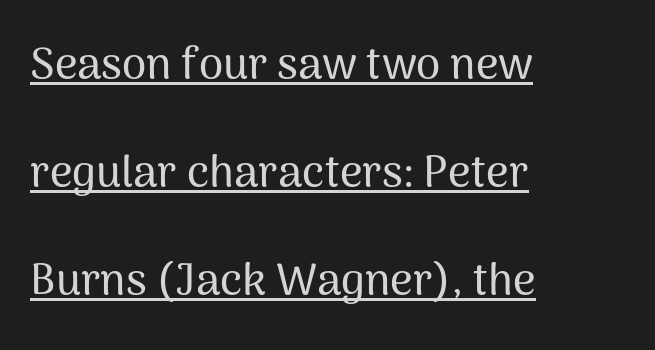
{"serif": "no", "italic": "no", "width": "normal", "stroke_contrast": "medium", "x_height": "medium", "monospaced": "no", "underline": "yes", "align": "left", "line_spacing": "loose", "line_spacing_ratio": 2.46, "letter_spacing": "normal", "letter_spacing_em": 0.0, "glyph_px": 44}
